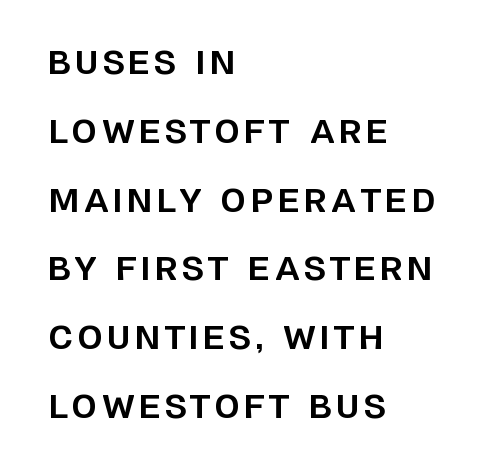
{"serif": "no", "italic": "no", "bold": "yes", "weight": "bold", "width": "normal", "stroke_contrast": "low", "x_height": "large", "monospaced": "no", "underline": "no", "align": "left", "line_spacing": "loose", "line_spacing_ratio": 2.15, "glyph_px": 32}
